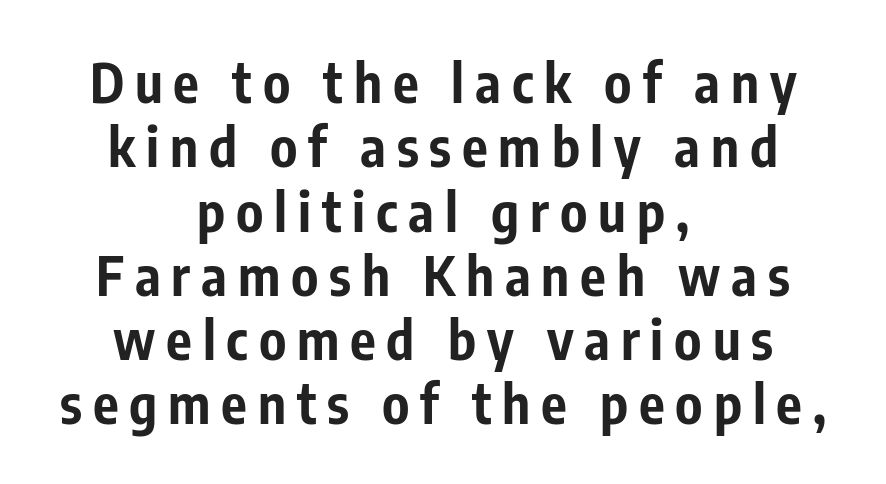
When letters stand straight like this, we call the style roman or upright. Is the block centered? Yes — each line is placed symmetrically about the middle. Glance below the letters and you will spot only blank space. Look at the bottom of the vertical strokes: they stop flat, with no serifs.
